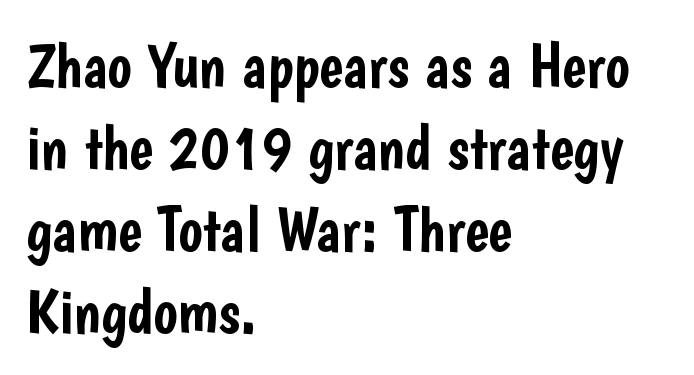
The image shows 64 px condensed sans-serif type, upright; set left-aligned, normal line spacing (1.28x), normal letter spacing, not underlined; low stroke contrast and a medium x-height.
